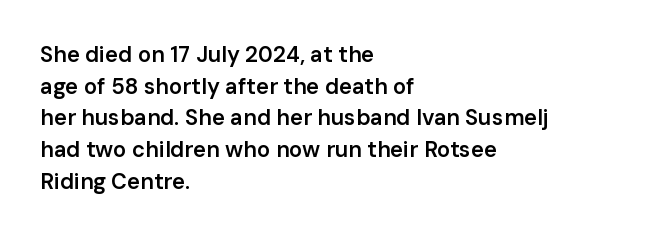
The passage shown stacks its lines at a standard gap. Beneath every word, the page is bare. The compositor pushed each line to the left boundary. Tall strokes in this sample are plumb rather than angled.
